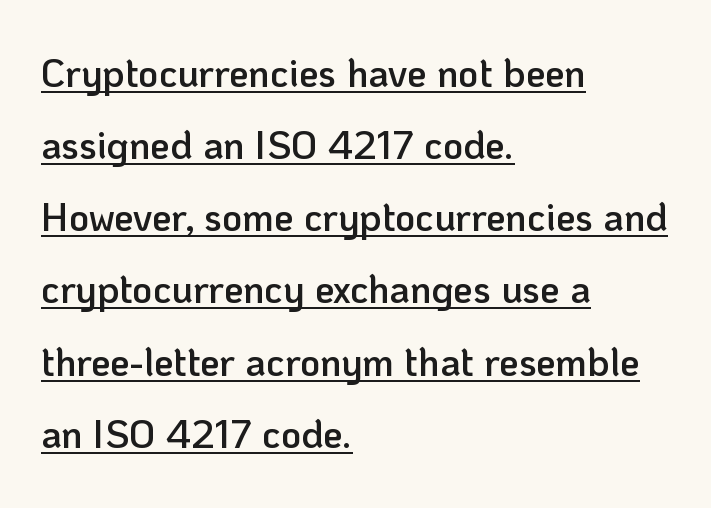
The image shows 39 px semibold sans-serif type, upright; set left-aligned, line spacing 1.85x, normal letter spacing, underlined; low stroke contrast and a medium x-height.
